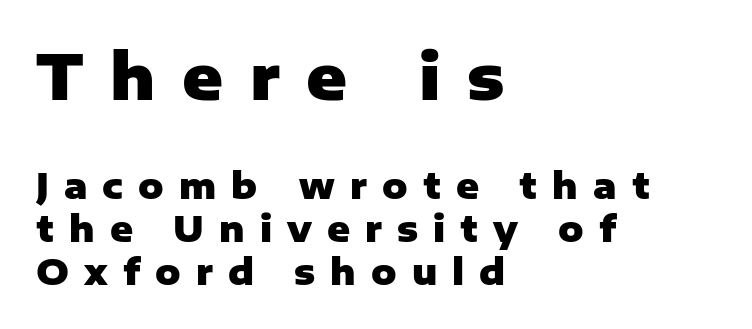
{"serif": "no", "italic": "no", "bold": "yes", "weight": "heavy", "width": "normal", "stroke_contrast": "low", "x_height": "medium", "monospaced": "no", "underline": "no", "align": "left", "line_spacing_ratio": 1.23, "letter_spacing": "wide", "letter_spacing_em": 0.43, "larger_block": "first", "size_ratio": 1.77, "glyph_px": 62}
